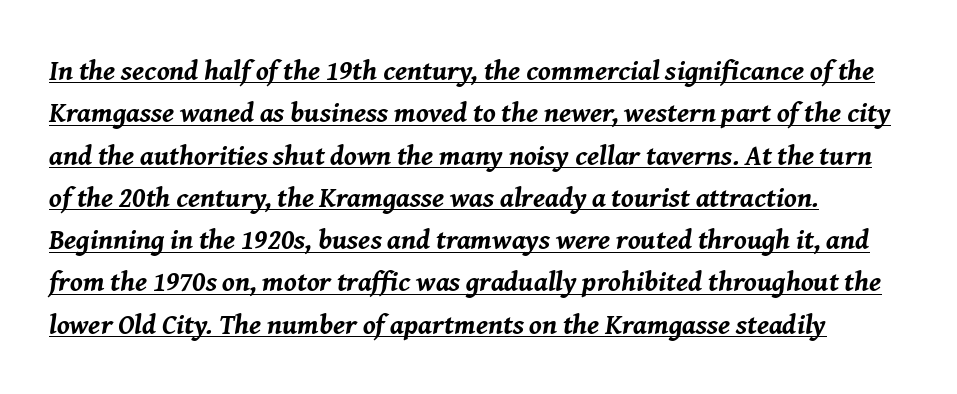
The image shows 28 px bold type, italic (leaning right); set left-aligned, normal line spacing (1.51x), normal letter spacing, underlined; medium stroke contrast and a medium x-height.
